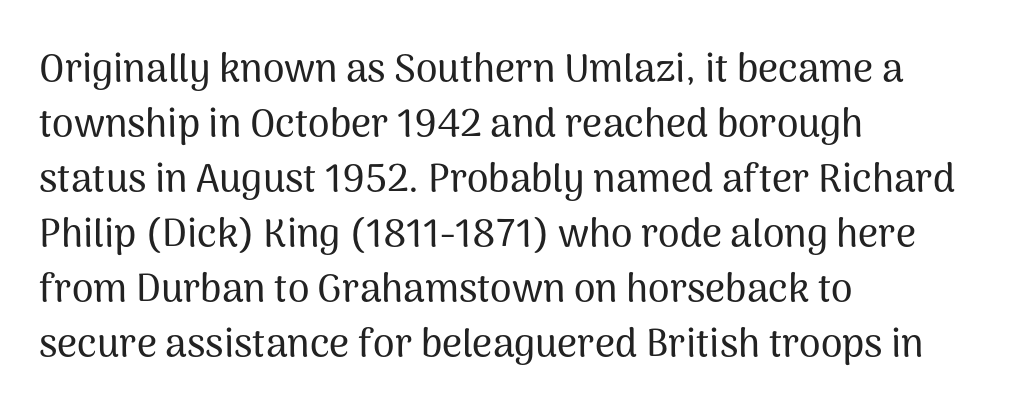
{"serif": "no", "italic": "no", "width": "normal", "stroke_contrast": "medium", "x_height": "medium", "monospaced": "no", "underline": "no", "align": "left", "line_spacing": "normal", "line_spacing_ratio": 1.41, "letter_spacing": "normal", "letter_spacing_em": 0.0, "glyph_px": 39}
